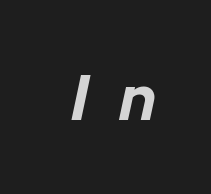
{"italic": "yes", "lean": "right", "slant_degrees": 12, "bold": "yes", "weight": "bold", "width": "normal", "stroke_contrast": "low", "x_height": "medium", "monospaced": "no", "underline": "no", "letter_spacing": "wide", "letter_spacing_em": 0.48, "glyph_px": 64}
